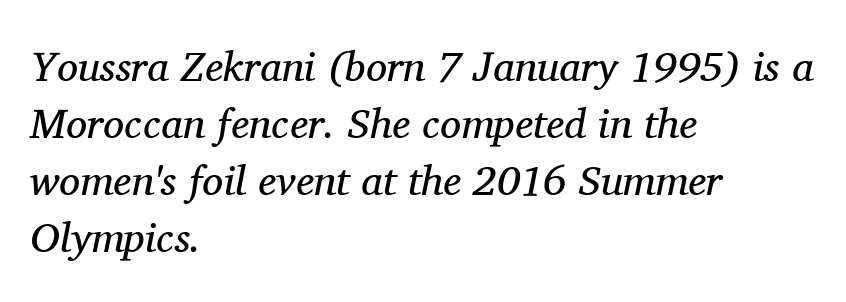
{"serif": "yes", "italic": "yes", "lean": "right", "slant_degrees": 11, "bold": "no", "weight": "regular", "width": "normal", "stroke_contrast": "medium", "x_height": "medium", "monospaced": "no", "underline": "no", "align": "left", "line_spacing": "normal", "line_spacing_ratio": 1.36, "letter_spacing": "normal", "letter_spacing_em": 0.0, "glyph_px": 42}
